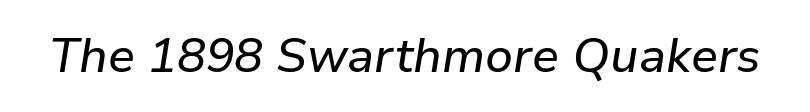
Q: Is the text italic (slanted)? A: Yes, it leans right by about 9 degrees.
Q: Is the text underlined? A: No.
Q: Is the spacing between letters normal or unusually wide? A: Normal.
Q: Width (condensed, normal, or wide)? A: Normal.
Q: Stroke contrast? A: Low.
Q: x-height? A: Medium.
Q: Monospaced? A: No.
